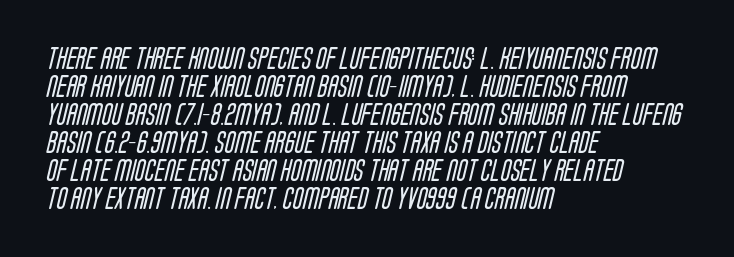
Line starts are locked; line ends wander. Students, note that the glyphs here touch the page at normal intervals. Just letters on the line, the space beneath them empty. Is the type heavy? It reads as light-to-regular instead.
